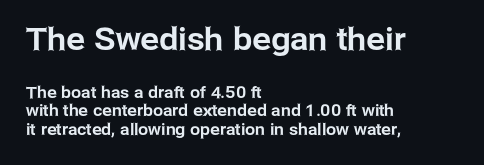
{"serif": "no", "italic": "no", "width": "normal", "stroke_contrast": "low", "x_height": "medium", "monospaced": "no", "underline": "no", "align": "left", "line_spacing": "tight", "line_spacing_ratio": 1.14, "letter_spacing": "normal", "letter_spacing_em": 0.0, "larger_block": "first", "size_ratio": 1.94, "glyph_px": 31}
